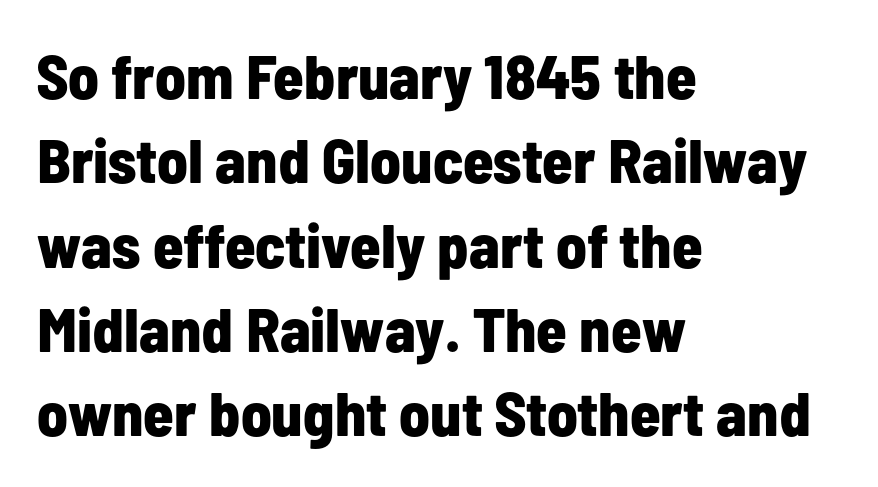
How are the letters spaced? Ordinarily, with no added tracking. The lines are quadded left. A typesetter would mark this as roman, not italic. Vertically, the passage feels balanced, rows spaced as you'd expect. Character widths vary here, with narrow letters taking less room than wide ones.
